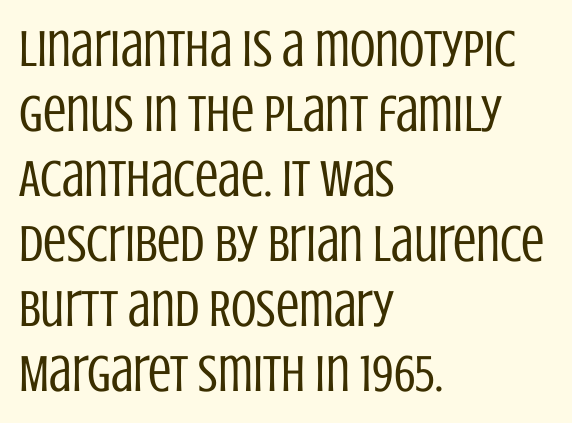
{"serif": "no", "italic": "no", "bold": "no", "weight": "regular", "width": "condensed", "stroke_contrast": "low", "x_height": "large", "monospaced": "no", "underline": "no", "align": "left", "line_spacing": "normal", "line_spacing_ratio": 1.25, "letter_spacing": "normal", "letter_spacing_em": 0.0, "glyph_px": 52}
